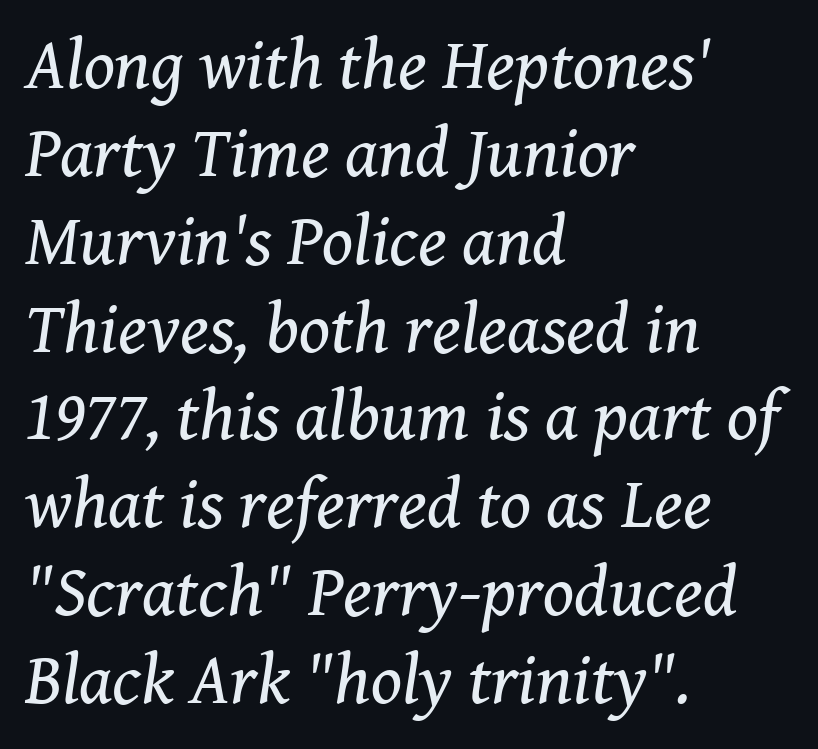
Vertical stems look standard width or narrower in stroke. Do the characters align in a grid? No, the font is proportional. Serifs: yes, visible at the terminals of the letterforms. Each line starts at the same left margin while the right side varies.
